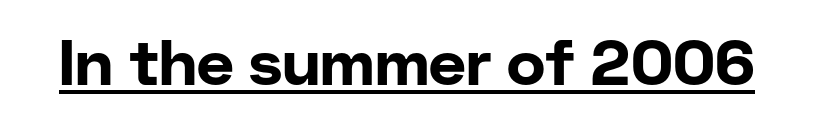
The image shows 64 px bold sans-serif type, upright; set normal letter spacing, underlined; low stroke contrast and a medium x-height.
